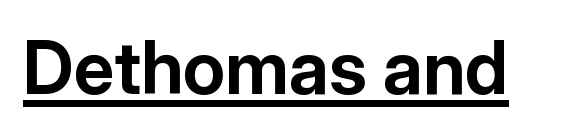
Characters remain perfectly vertical along every line. Caption: bold face, heavy strokes. Serifs: no, the terminals of the letterforms are clean. These lines are rendered in a variable-pitch font. Look at the tracking — it's just the regular setting, nothing added. The sample's only ornament is a line tracing under the words.
